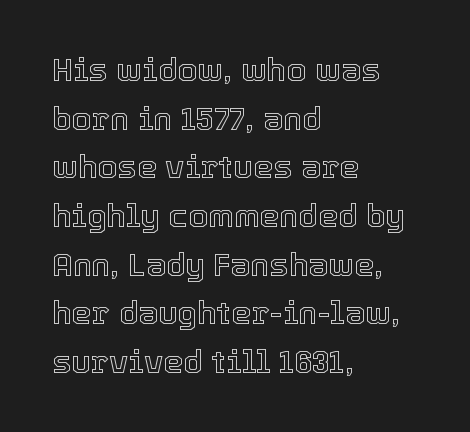
Q: Is the text italic (slanted)? A: No, it is upright.
Q: Is the text underlined? A: No.
Q: How is the paragraph aligned? A: Left-aligned.
Q: Is the spacing between letters normal or unusually wide? A: Normal.
Q: Is the spacing between lines tight, normal or loose? A: Normal.
Q: Width (condensed, normal, or wide)? A: Normal.
Q: x-height? A: Medium.
Q: Monospaced? A: No.
